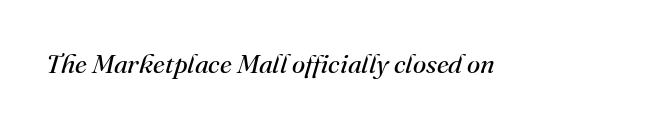
{"italic": "yes", "lean": "right", "slant_degrees": 16, "bold": "no", "underline": "no", "letter_spacing": "normal", "letter_spacing_em": 0.0, "glyph_px": 27}
